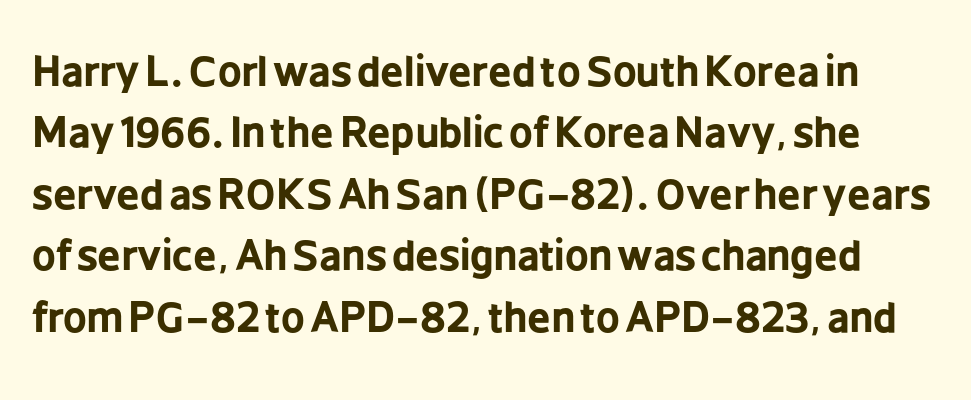
The image shows 41 px bold, condensed sans-serif type, upright; set normal line spacing (1.5x), normal letter spacing, not underlined; low stroke contrast and a medium x-height.
